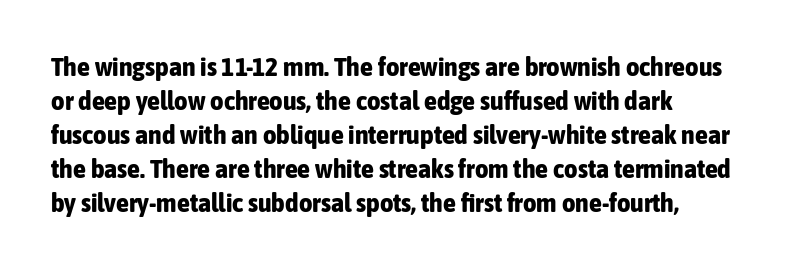
The image shows 26 px bold type, upright; set normal line spacing (1.31x), normal letter spacing, not underlined.
